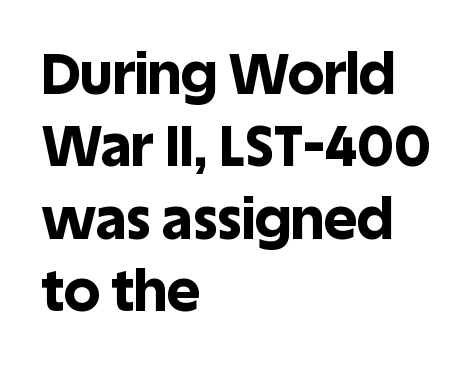
Q: Is the text bold? A: Yes.
Q: Is the text italic (slanted)? A: No, it is upright.
Q: Is the typeface a serif or a sans-serif typeface? A: Sans-serif.
Q: Is the text underlined? A: No.
Q: How is the paragraph aligned? A: Left-aligned.
Q: Is the spacing between letters normal or unusually wide? A: Normal.
Q: Is the spacing between lines tight, normal or loose? A: Normal.
Q: Width (condensed, normal, or wide)? A: Normal.
Q: x-height? A: Large.
Q: Monospaced? A: No.
